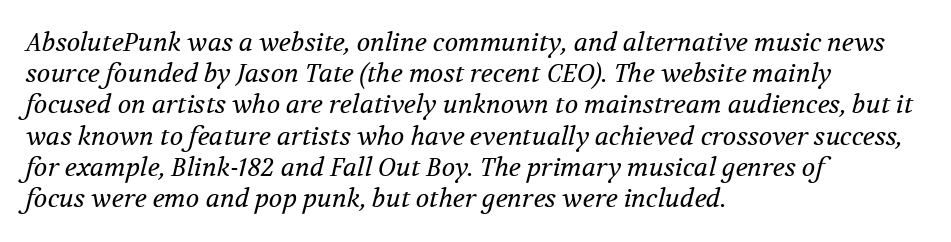
Line beginnings align vertically; line endings do not. This block has exactly the height ordinary leading produces. The lettering tilts uniformly, giving the passage an italic look. Lines of text with bare space underneath.
